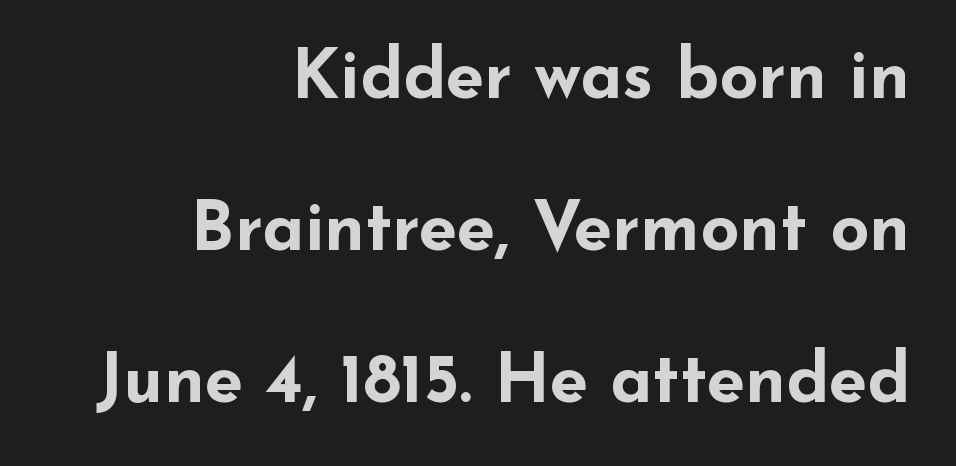
Line endings align vertically; line beginnings do not. This block would shrink considerably if given ordinary leading; it's expanded now. Caption: standard tracking, unaltered. Character widths vary here, with narrow letters taking less room than wide ones. Does the lettering tilt? It doesn't — this is upright. The string is rendered with underlining switched off.
